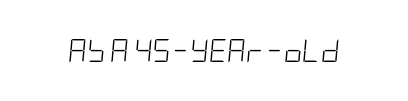
{"italic": "yes", "lean": "right", "slant_degrees": 5, "bold": "no", "underline": "no", "letter_spacing": "normal", "letter_spacing_em": 0.0, "glyph_px": 23}
